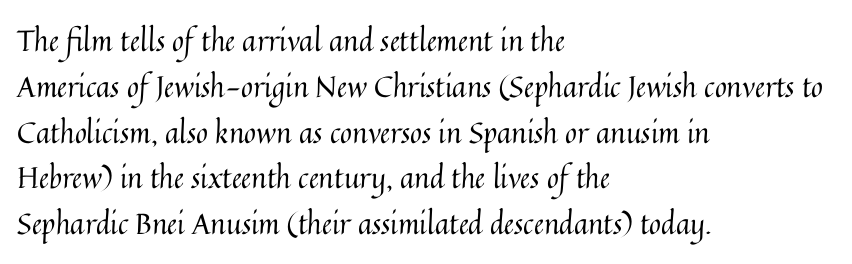
The image shows 29 px regular-weight type; set left-aligned, normal line spacing (1.58x), normal letter spacing, not underlined; medium stroke contrast and a medium x-height.
